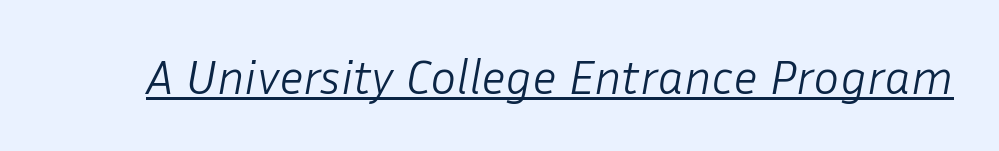
The passage shown has conventional tracking throughout. The passage shown is typed in a proportional face where columns would drift. An italicized treatment has been applied to the whole sample. Every word sits above its own underline. This is not heavy type; no bold has been used.
